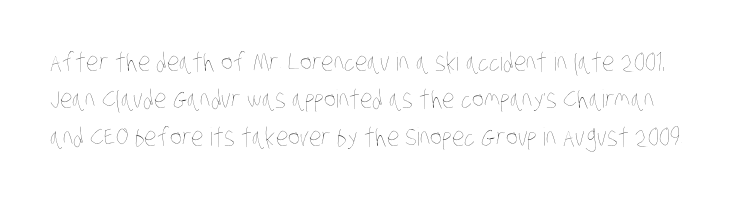
The image shows 25 px text type; set normal line spacing (1.5x), normal letter spacing, not underlined.
